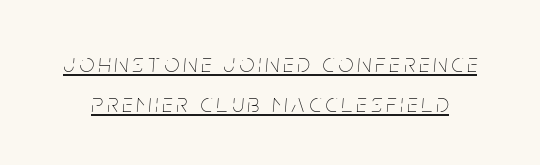
The image shows 26 px text type, italic (leaning right); set normal line spacing (1.52x), underlined.
